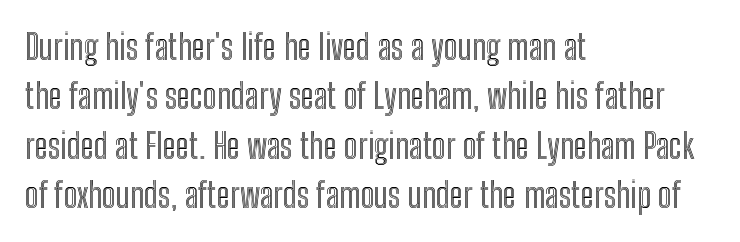
The image shows 35 px condensed type, upright; set left-aligned, normal line spacing (1.41x), normal letter spacing, not underlined; a medium x-height.
